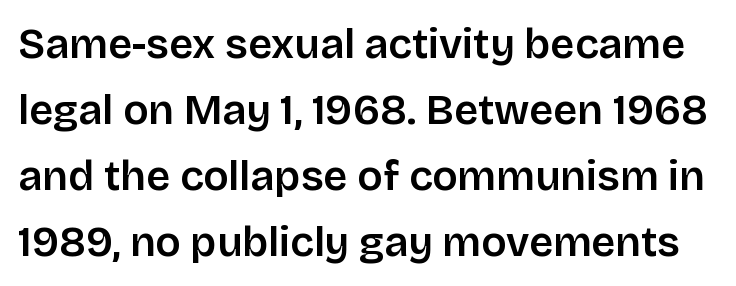
Q: Is the text italic (slanted)? A: No, it is upright.
Q: Is the typeface a serif or a sans-serif typeface? A: Sans-serif.
Q: Is the text underlined? A: No.
Q: Is the spacing between letters normal or unusually wide? A: Normal.
Q: Is the spacing between lines tight, normal or loose? A: Normal.
Q: Width (condensed, normal, or wide)? A: Normal.
Q: Stroke contrast? A: Low.
Q: x-height? A: Large.
Q: Monospaced? A: No.
